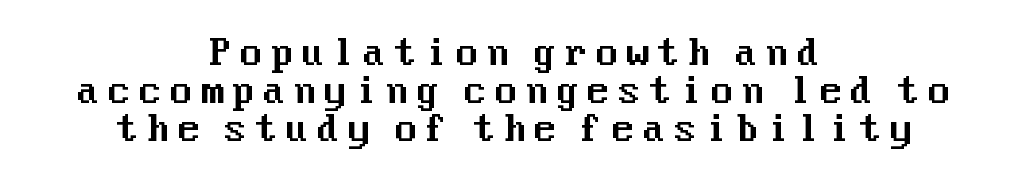
Q: Is the text italic (slanted)? A: No, it is upright.
Q: Is the typeface a serif or a sans-serif typeface? A: Sans-serif.
Q: Is the text underlined? A: No.
Q: How is the paragraph aligned? A: Centered.
Q: Is the spacing between lines tight, normal or loose? A: Tight.
Q: Width (condensed, normal, or wide)? A: Normal.
Q: Stroke contrast? A: Medium.
Q: x-height? A: Medium.
